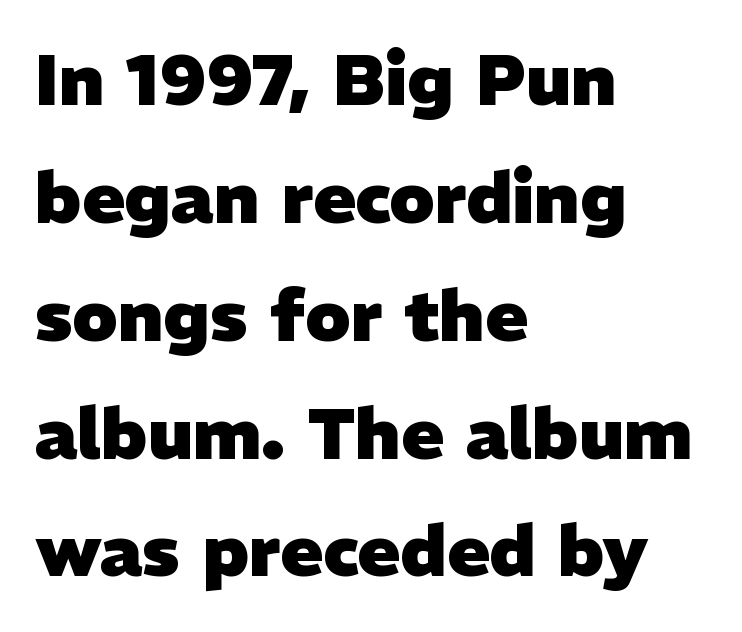
The image shows 71 px heavy sans-serif type; set left-aligned, normal line spacing (1.66x), normal letter spacing, not underlined; low stroke contrast and a medium x-height.
